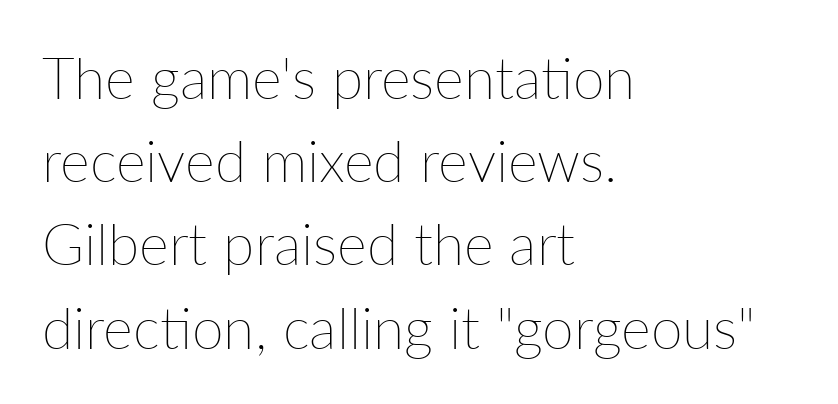
The strip under each line holds only bare page. Interline gaps are of average width in this sample. Upright lettering throughout. These lines are set flush left with a ragged right edge. Looks like regular typesetting: each glyph gets only the width it needs.
